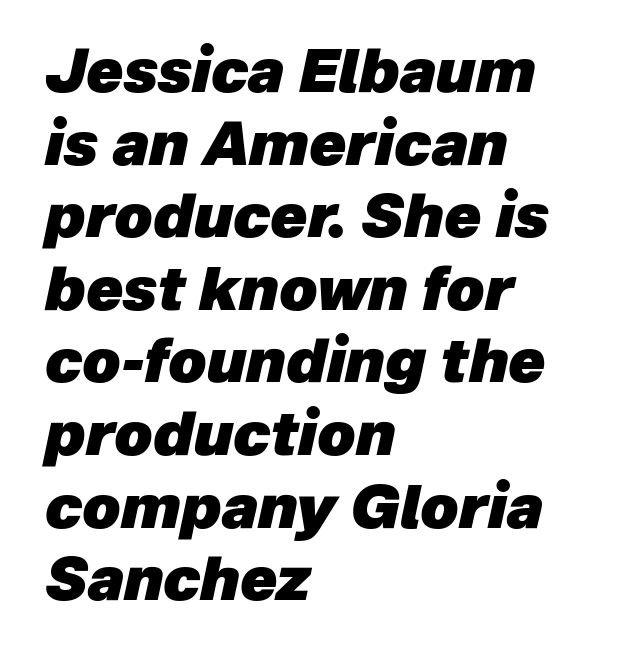
Varying glyph widths throughout — classic text-font behaviour. These lines are set flush left with a ragged right edge. Thick stems and heavy bowls — unmistakably bold. Nobody touched the tracking dial on this one.
